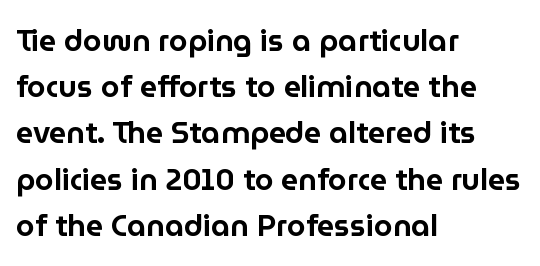
{"serif": "no", "italic": "no", "width": "normal", "stroke_contrast": "low", "x_height": "medium", "monospaced": "no", "underline": "no", "align": "left", "line_spacing": "normal", "line_spacing_ratio": 1.54, "letter_spacing": "normal", "letter_spacing_em": 0.0, "glyph_px": 30}
